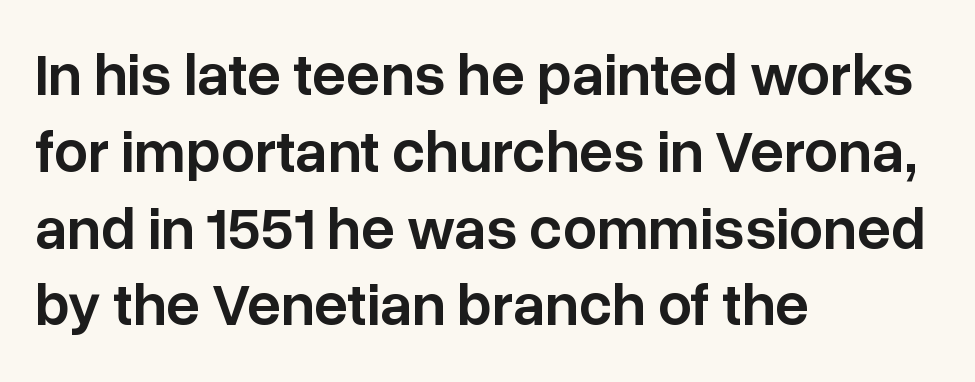
The image shows 60 px semibold sans-serif type, upright; set left-aligned, normal line spacing (1.28x), normal letter spacing, not underlined; low stroke contrast and a medium x-height.
